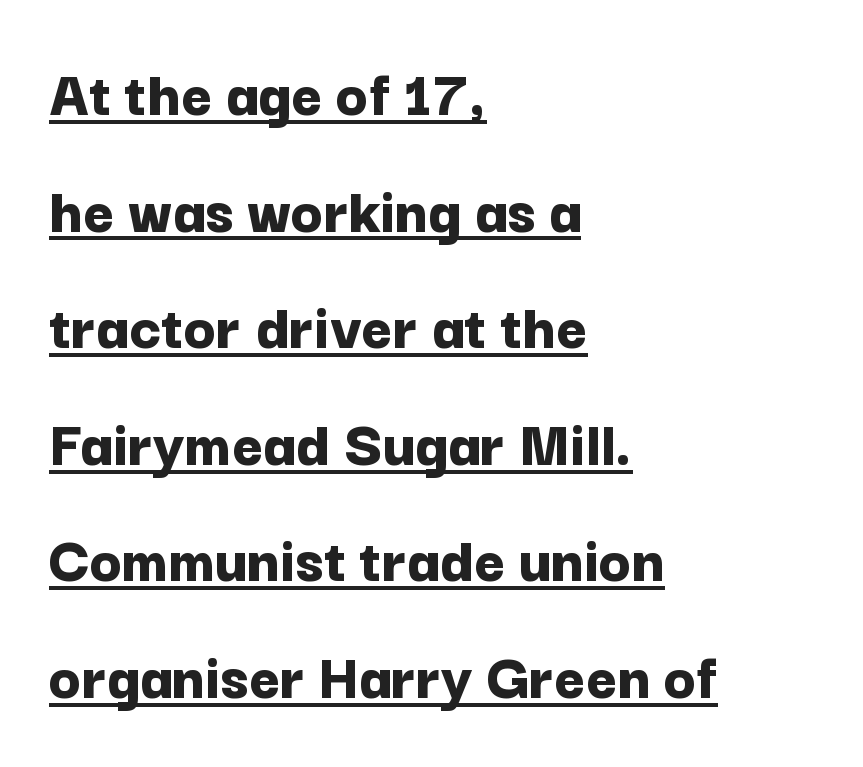
{"serif": "no", "italic": "no", "bold": "yes", "weight": "bold", "width": "normal", "stroke_contrast": "low", "x_height": "medium", "monospaced": "no", "underline": "yes", "align": "left", "line_spacing_ratio": 1.74, "letter_spacing": "normal", "letter_spacing_em": 0.0, "glyph_px": 67}
